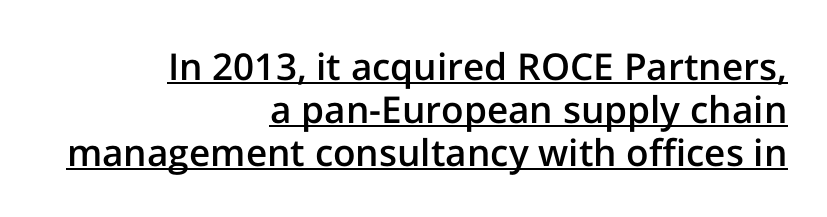
Q: Is the text bold? A: Semi-bold.
Q: Is the text italic (slanted)? A: No, it is upright.
Q: Is the typeface a serif or a sans-serif typeface? A: Sans-serif.
Q: Is the text underlined? A: Yes.
Q: How is the paragraph aligned? A: Right-aligned.
Q: Is the spacing between letters normal or unusually wide? A: Normal.
Q: Width (condensed, normal, or wide)? A: Normal.
Q: Stroke contrast? A: Low.
Q: x-height? A: Medium.
Q: Monospaced? A: No.
